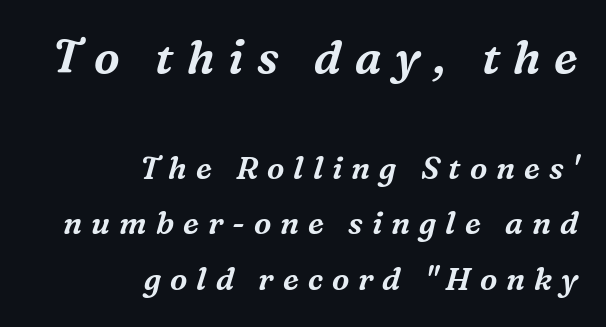
Has an underline been added? It has not. The rendering applies a slant to the glyphs. The passage shown is typeset with a serif family. Here the designer chose a conventional face with non-uniform glyph widths. Does extra space separate the letters? Yes, quite a lot of it.
